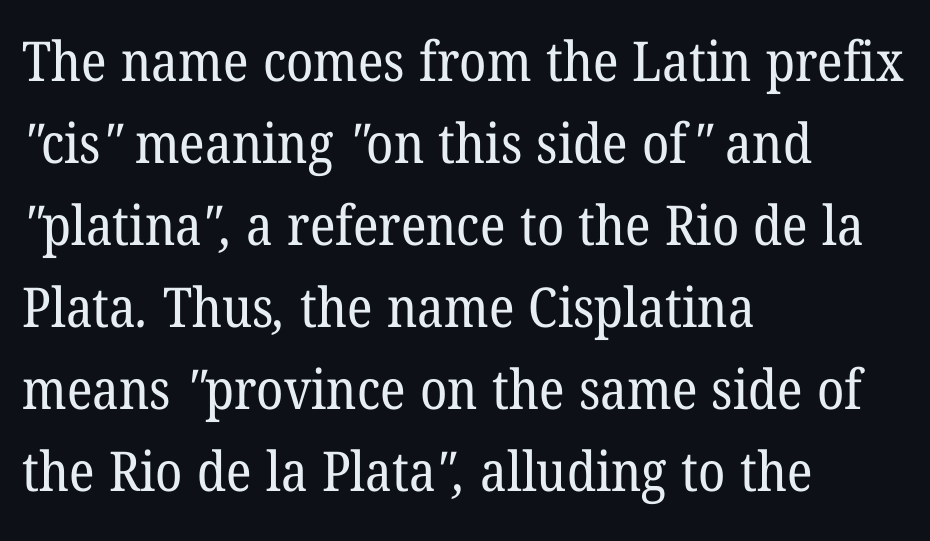
This sample uses a serif face. Rows of type keep a routine distance in the vertical direction. Quick note: underline off. Is the letter spacing exaggerated? No — it looks like the ordinary default.
